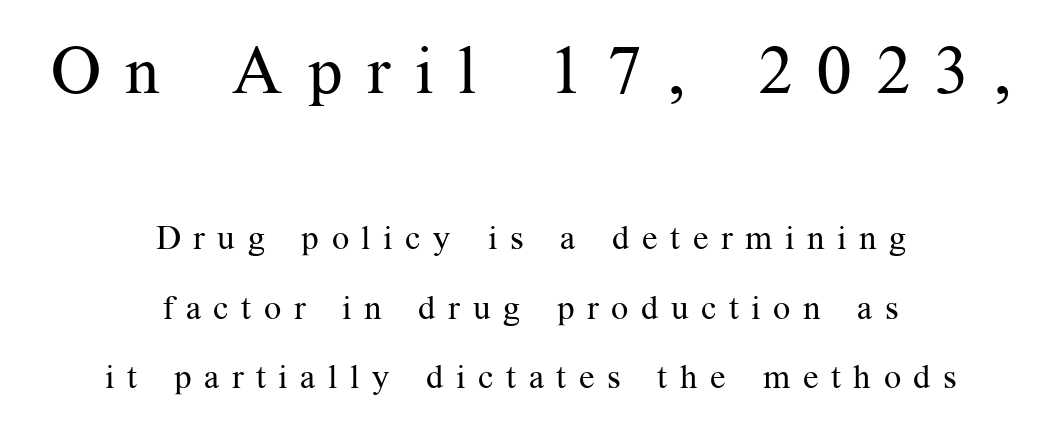
{"serif": "yes", "italic": "no", "bold": "no", "weight": "regular", "width": "normal", "stroke_contrast": "medium", "x_height": "medium", "monospaced": "no", "underline": "no", "align": "center", "line_spacing": "loose", "line_spacing_ratio": 2.04, "letter_spacing": "wide", "letter_spacing_em": 0.37, "larger_block": "first", "size_ratio": 1.97, "glyph_px": 67}
